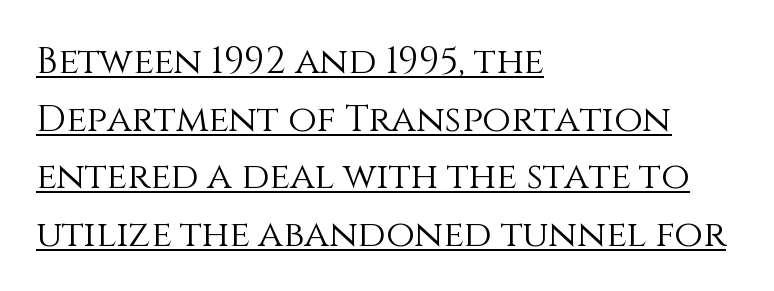
{"italic": "no", "bold": "no", "weight": "light", "width": "normal", "stroke_contrast": "medium", "x_height": "large", "monospaced": "no", "underline": "yes", "align": "left", "line_spacing": "normal", "line_spacing_ratio": 1.56, "letter_spacing": "normal", "letter_spacing_em": 0.0, "glyph_px": 37}
